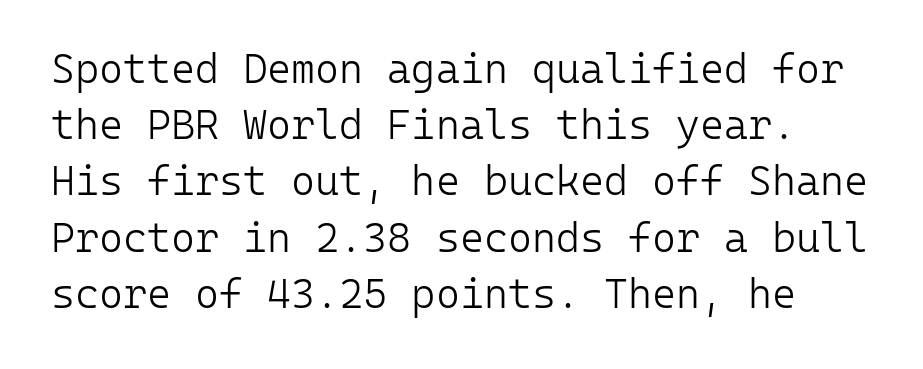
The image shows 41 px light sans-serif type, upright, monospaced; set normal line spacing (1.37x), normal letter spacing, not underlined; low stroke contrast and a medium x-height.
